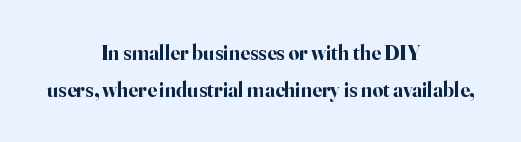
Any mark beneath the type? The region is blank. A typesetter would mark this as roman, not italic. Set as a true bold cut, around the 700 mark. If you folded the block vertically in half, each line would mirror itself in length. Nobody touched the tracking dial on this one.
